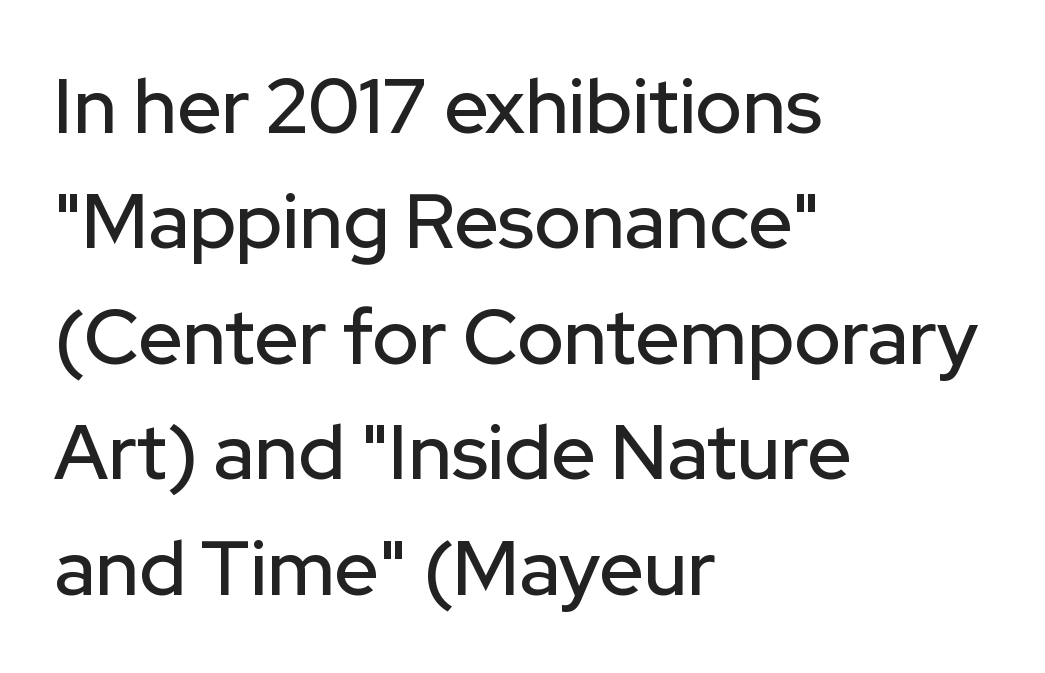
Font category for this specimen: sans-serif. The specimen omits any rule beneath the text block's lines. Every row of glyphs begins at an identical x-position on the left. Note the varied advance widths — an 'i' is clearly narrower than an 'm'. The line texture is even and compact thanks to regular tracking.
